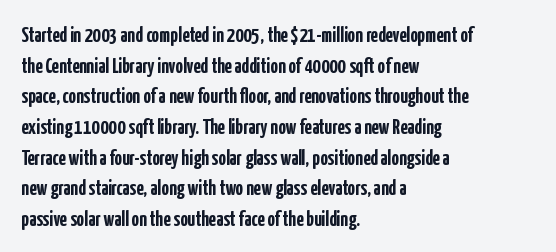
Q: Is the text bold? A: Yes.
Q: Is the text italic (slanted)? A: No, it is upright.
Q: Is the text underlined? A: No.
Q: How is the paragraph aligned? A: Left-aligned.
Q: Is the spacing between letters normal or unusually wide? A: Normal.
Q: Is the spacing between lines tight, normal or loose? A: Normal.
